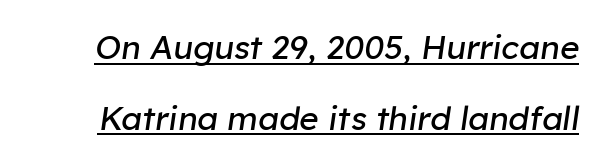
{"italic": "yes", "lean": "right", "slant_degrees": 8, "bold": "no", "weight": "regular", "width": "normal", "stroke_contrast": "low", "x_height": "medium", "monospaced": "no", "underline": "yes", "line_spacing": "loose", "line_spacing_ratio": 2.15, "letter_spacing": "normal", "letter_spacing_em": 0.0, "glyph_px": 33}
